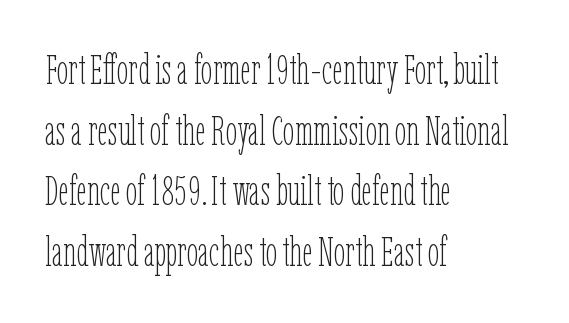
{"italic": "no", "bold": "no", "weight": "thin", "width": "condensed", "stroke_contrast": "low", "x_height": "medium", "monospaced": "no", "underline": "no", "align": "left", "line_spacing": "normal", "line_spacing_ratio": 1.48, "letter_spacing": "normal", "letter_spacing_em": 0.0, "glyph_px": 41}
